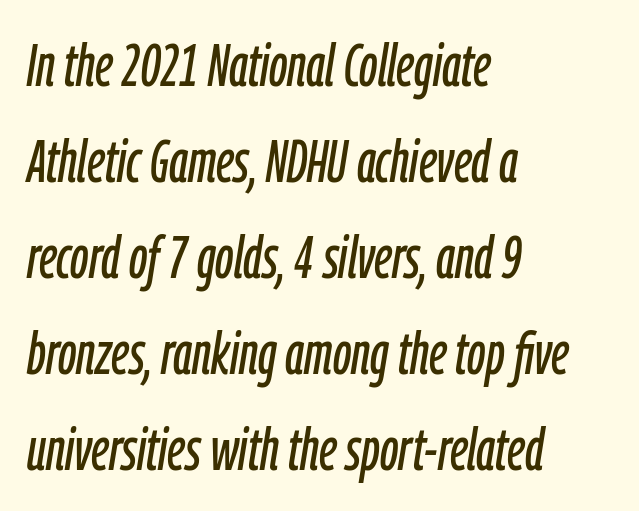
{"italic": "yes", "lean": "right", "slant_degrees": 9, "width": "condensed", "stroke_contrast": "low", "x_height": "medium", "monospaced": "no", "underline": "no", "align": "left", "line_spacing": "normal", "line_spacing_ratio": 1.6, "letter_spacing": "normal", "letter_spacing_em": 0.0, "glyph_px": 60}
